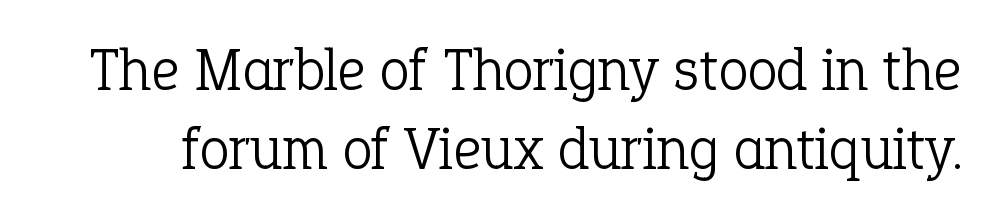
Looks like regular typesetting: each glyph gets only the width it needs. The cut favours lightness, reaching ordinary text weight at its darkest. Each word holds together tightly as a unit, with standard inter-letter gaps. The words here are not underlined. The line-height multiplier appears to be the usual default. This is serif lettering, the kind often seen in printed books.
